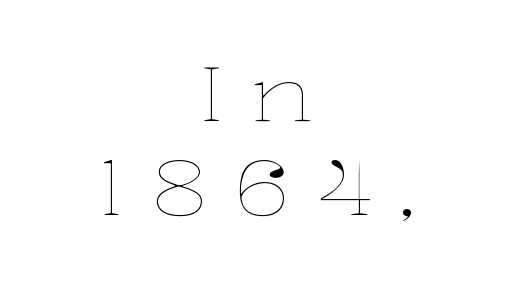
The rendering uses natural spacing where letterforms have individual widths. The text block is weighted toward neither margin, spreading evenly from the middle. Quick note: not italic, upright. The horizontal fit of the characters is loose and conspicuously gappy.
